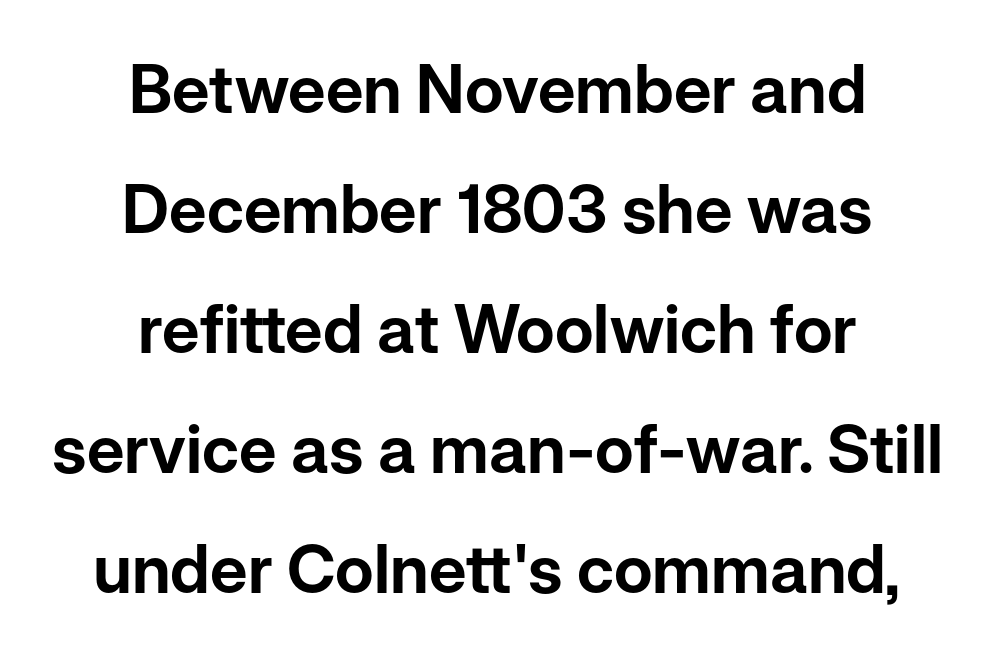
Q: Is the text italic (slanted)? A: No, it is upright.
Q: Is the typeface a serif or a sans-serif typeface? A: Sans-serif.
Q: Is the text underlined? A: No.
Q: How is the paragraph aligned? A: Centered.
Q: Is the spacing between letters normal or unusually wide? A: Normal.
Q: Width (condensed, normal, or wide)? A: Normal.
Q: Stroke contrast? A: Low.
Q: x-height? A: Medium.
Q: Monospaced? A: No.
